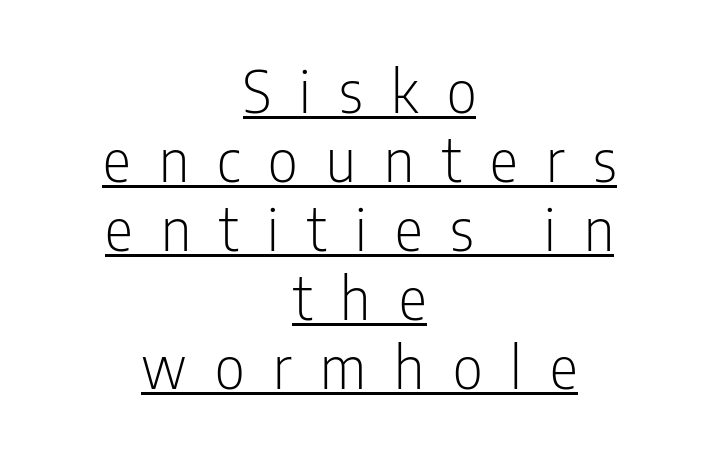
{"serif": "no", "italic": "no", "bold": "no", "weight": "light", "width": "condensed", "stroke_contrast": "low", "x_height": "medium", "monospaced": "no", "underline": "yes", "align": "center", "line_spacing_ratio": 1.17, "letter_spacing": "wide", "letter_spacing_em": 0.48, "glyph_px": 59}
